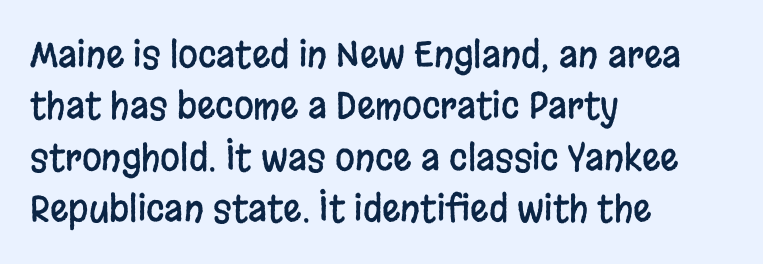
Does extra space separate the letters? No, they use regular spacing. No italicization has been applied; the sample stays upright. You could not count columns in this text — the font is proportionally spaced. The type family on display is of the sans-serif kind. These lines stack with their left ends in a neat column.
